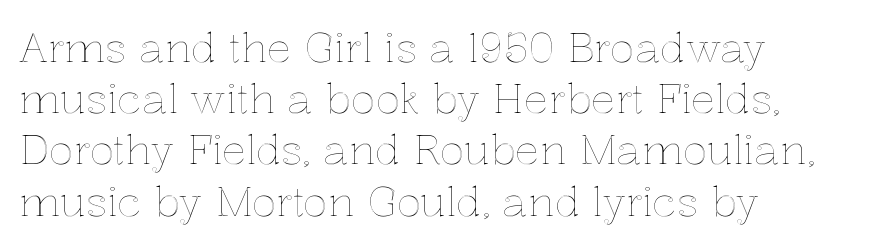
The lines in this sample share a left origin and differ only in where they stop. A roman cut, with each character standing at attention. Is the letter spacing exaggerated? No — it looks like the ordinary default. Successive baselines arrive at the customary interval. A typesetter would call this proportional, since set widths differ per character.
